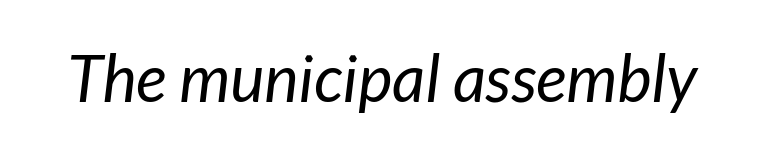
Does extra space separate the letters? No, they use regular spacing. Each row of text sits above clean, open space. Proportional: the letters do not fall into vertical columns. Weight: in the light-to-regular range.
